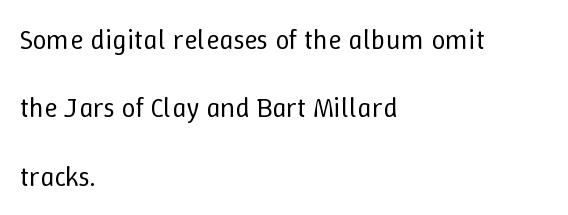
The image shows 28 px regular-weight type, upright; set left-aligned, loose line spacing (2.44x), normal letter spacing, not underlined; low stroke contrast and a medium x-height.
